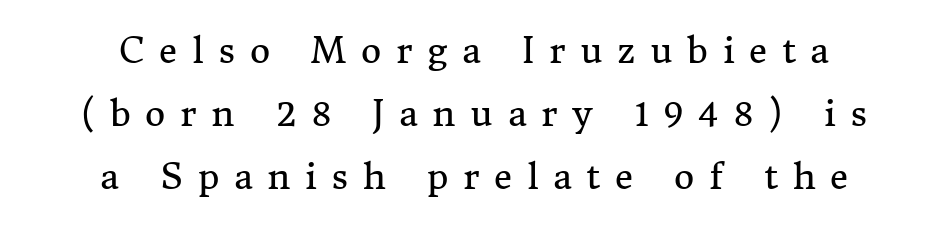
The image shows 35 px regular-weight serif type, upright; set centered, line spacing 1.8x, unusually wide letter spacing (+0.42 em), not underlined; medium stroke contrast and a medium x-height.
